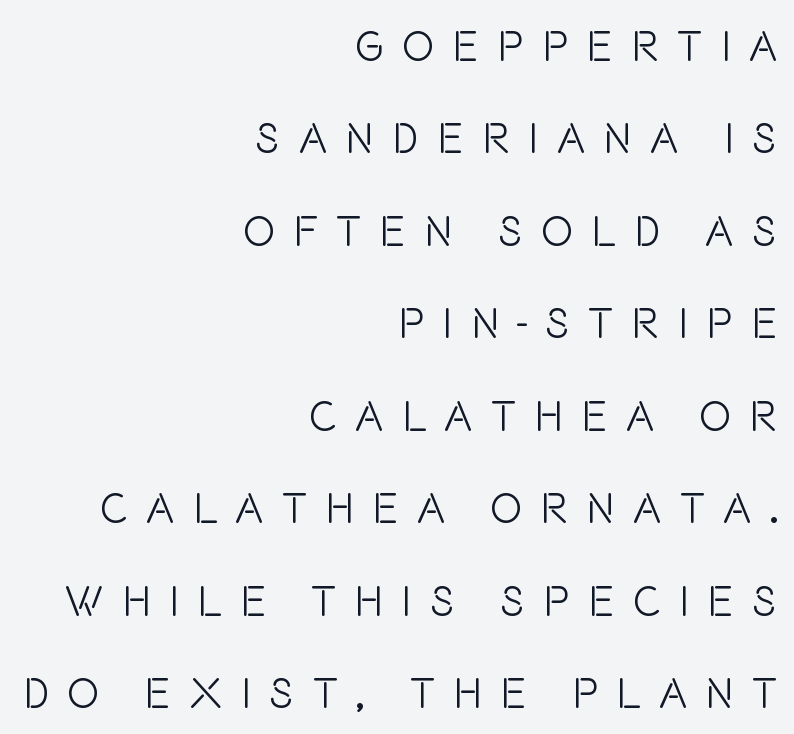
The image shows 43 px light, condensed sans-serif type, upright; set right-aligned, loose line spacing (2.15x), unusually wide letter spacing (+0.43 em), not underlined; low stroke contrast and a large x-height.
